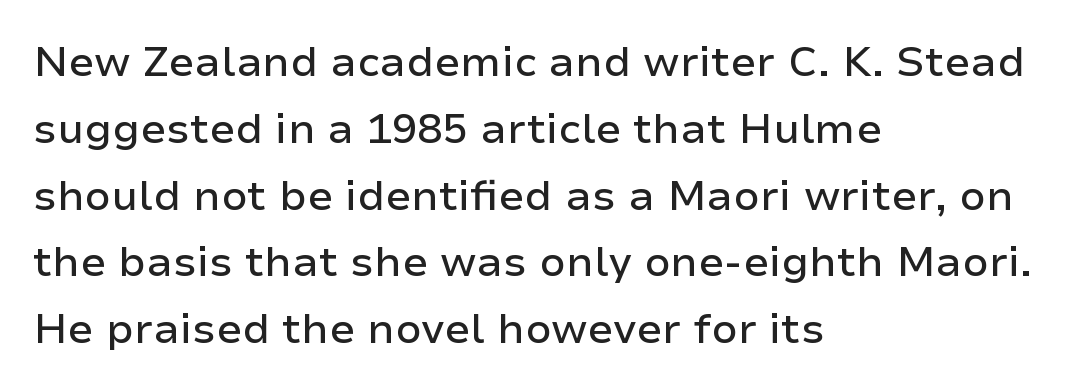
Q: Is the text italic (slanted)? A: No, it is upright.
Q: Is the typeface a serif or a sans-serif typeface? A: Sans-serif.
Q: Is the text underlined? A: No.
Q: How is the paragraph aligned? A: Left-aligned.
Q: Is the spacing between letters normal or unusually wide? A: Normal.
Q: Is the spacing between lines tight, normal or loose? A: Normal.
Q: Width (condensed, normal, or wide)? A: Normal.
Q: Stroke contrast? A: Low.
Q: x-height? A: Medium.
Q: Monospaced? A: No.
